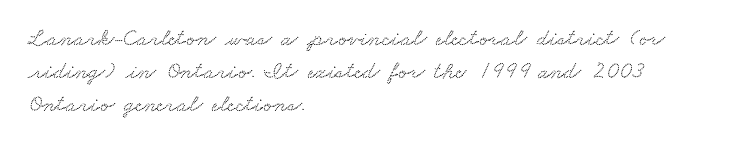
Honestly, there is no underline to notice here at all. The lines in this sample share a left origin and differ only in where they stop. The passage shown has conventional tracking throughout. Interline gaps are of average width in this sample.
